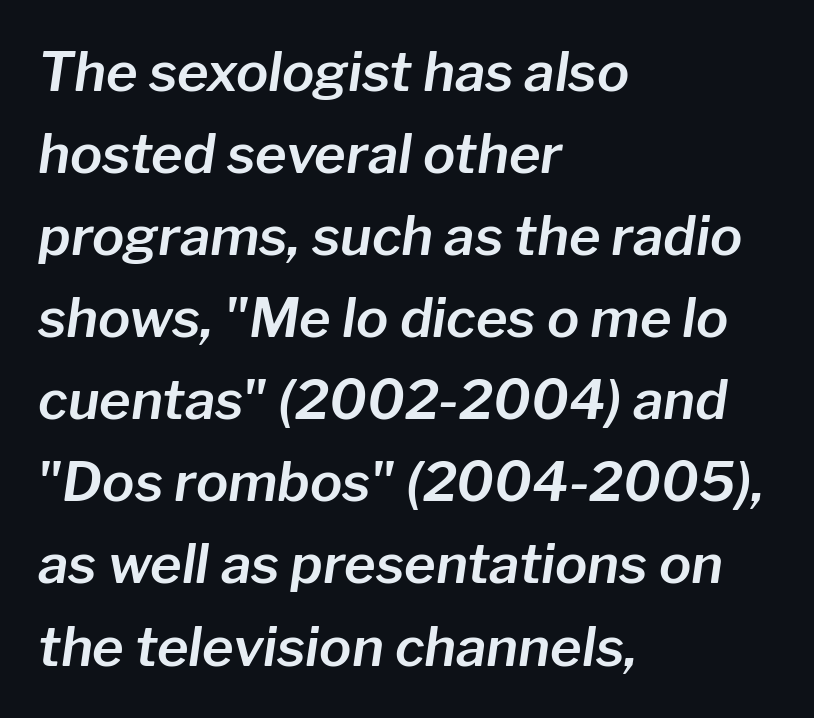
Q: Is the text italic (slanted)? A: Yes, it leans right by about 8 degrees.
Q: Is the text underlined? A: No.
Q: How is the paragraph aligned? A: Left-aligned.
Q: Is the spacing between letters normal or unusually wide? A: Normal.
Q: Is the spacing between lines tight, normal or loose? A: Normal.
Q: Width (condensed, normal, or wide)? A: Normal.
Q: Stroke contrast? A: Low.
Q: x-height? A: Medium.
Q: Monospaced? A: No.
